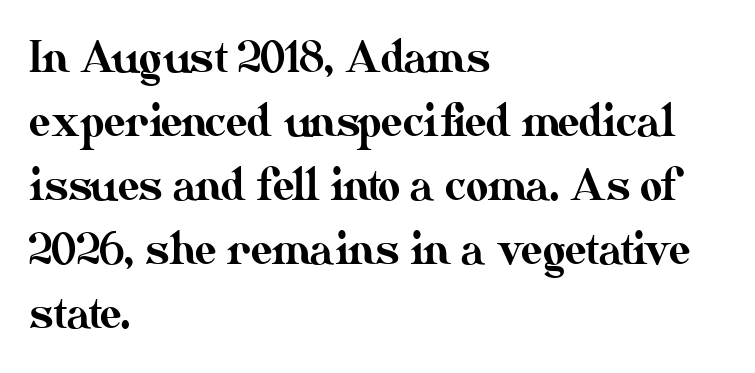
The image shows 43 px text type, upright; set left-aligned, normal line spacing (1.49x), normal letter spacing, not underlined; medium stroke contrast and a small x-height.
